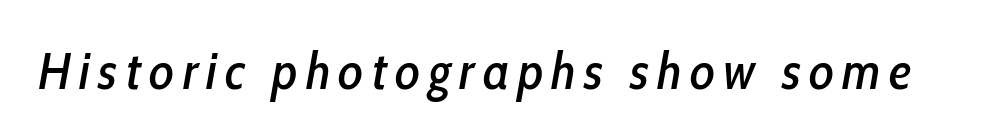
Q: Is the text italic (slanted)? A: Yes, it leans right by about 10 degrees.
Q: Is the text underlined? A: No.
Q: Width (condensed, normal, or wide)? A: Condensed.
Q: Stroke contrast? A: Low.
Q: x-height? A: Medium.
Q: Monospaced? A: No.
